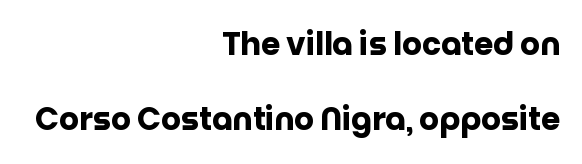
Q: Is the text bold? A: Yes.
Q: Is the text italic (slanted)? A: No, it is upright.
Q: Is the typeface a serif or a sans-serif typeface? A: Sans-serif.
Q: Is the text underlined? A: No.
Q: How is the paragraph aligned? A: Right-aligned.
Q: Is the spacing between letters normal or unusually wide? A: Normal.
Q: Is the spacing between lines tight, normal or loose? A: Loose.
Q: Width (condensed, normal, or wide)? A: Normal.
Q: Stroke contrast? A: Low.
Q: x-height? A: Large.
Q: Monospaced? A: No.
